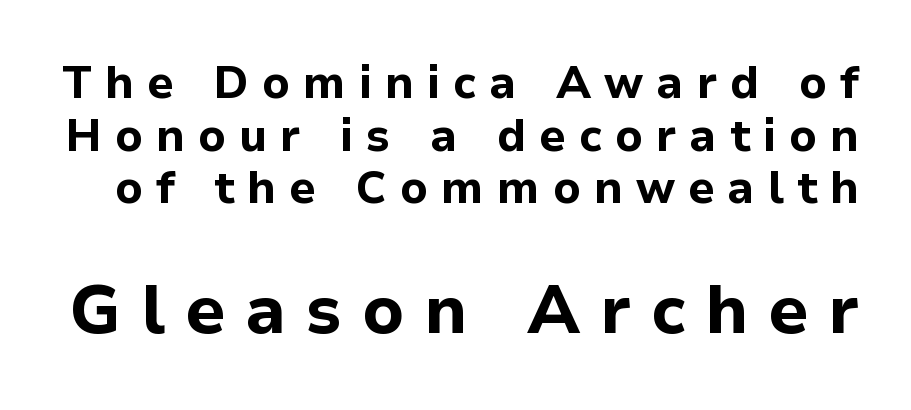
The image shows 68 px bold sans-serif type, upright; set line spacing 1.17x, unusually wide letter spacing (+0.29 em), not underlined; the second (bottom) block is 1.51x larger; low stroke contrast and a medium x-height.
